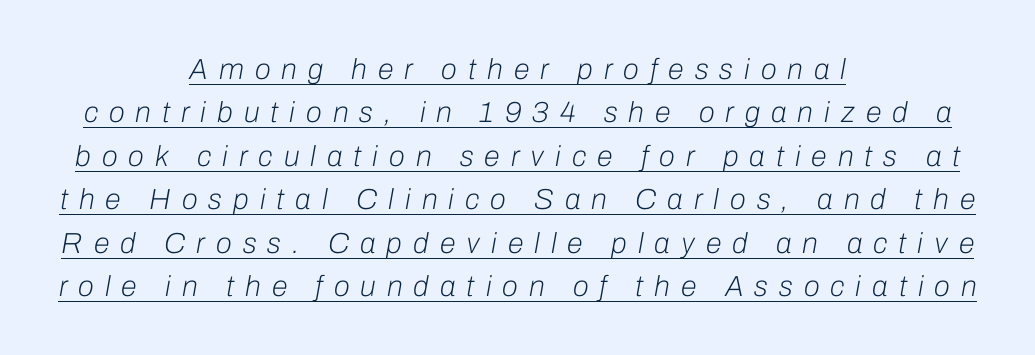
Emphasis is given by a line drawn under the lettering. Italic? Definitely — the glyphs are oblique. Caption: multi-line text, centered on the measure. In terms of leading, this rendering sits right in the middle.
